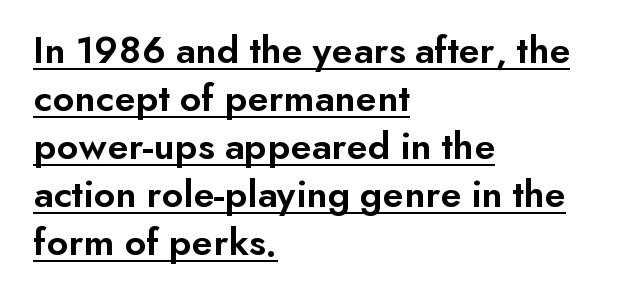
Words appear dense and cohesive because spacing is normal. Is this a sans? Yes — the strokes have no serifs. Line beginnings align vertically; line endings do not. Is the type bold? Partly — it's a semibold, heavier than regular but not fully bold.
